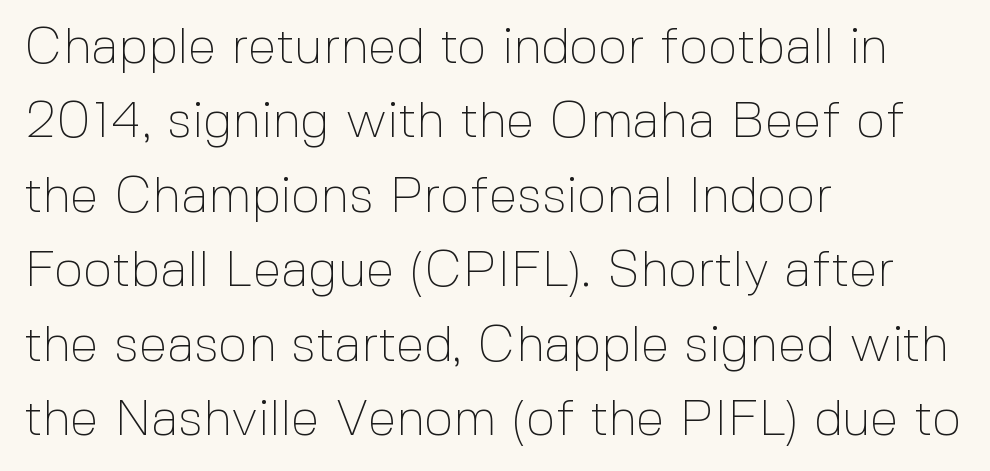
{"serif": "no", "italic": "no", "bold": "no", "weight": "thin", "width": "normal", "x_height": "medium", "monospaced": "no", "underline": "no", "align": "left", "line_spacing": "normal", "line_spacing_ratio": 1.46, "letter_spacing": "normal", "letter_spacing_em": 0.0, "glyph_px": 51}
